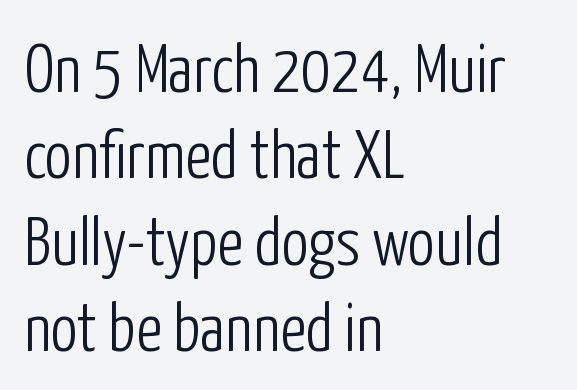
{"serif": "no", "italic": "no", "bold": "no", "weight": "light", "width": "condensed", "stroke_contrast": "low", "x_height": "medium", "monospaced": "no", "underline": "no", "align": "left", "line_spacing": "normal", "line_spacing_ratio": 1.27, "letter_spacing": "normal", "letter_spacing_em": 0.0, "glyph_px": 68}
